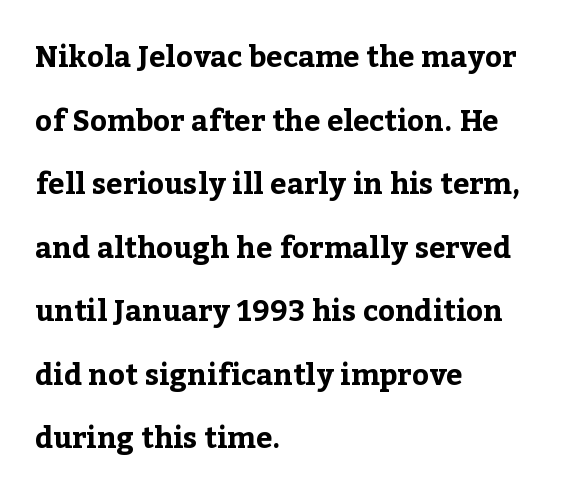
Q: Is the text bold? A: Yes.
Q: Is the text italic (slanted)? A: No, it is upright.
Q: Is the typeface a serif or a sans-serif typeface? A: Serif.
Q: Is the text underlined? A: No.
Q: How is the paragraph aligned? A: Left-aligned.
Q: Is the spacing between letters normal or unusually wide? A: Normal.
Q: Is the spacing between lines tight, normal or loose? A: Loose.
Q: Width (condensed, normal, or wide)? A: Normal.
Q: Stroke contrast? A: Low.
Q: x-height? A: Medium.
Q: Monospaced? A: No.
